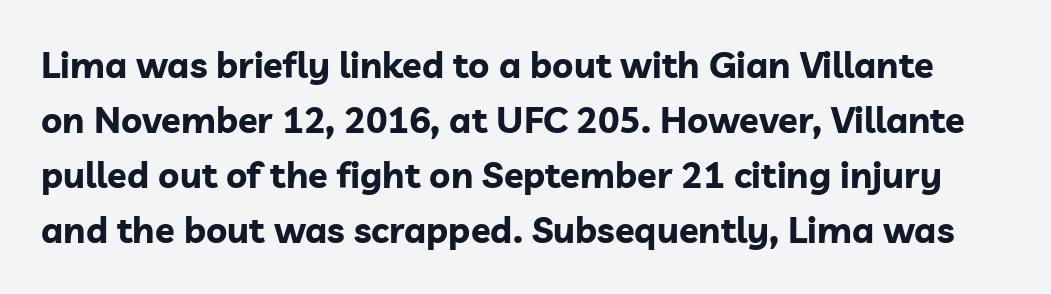
The image shows 36 px bold sans-serif type, upright; set normal line spacing (1.53x), normal letter spacing, not underlined; low stroke contrast and a medium x-height.
